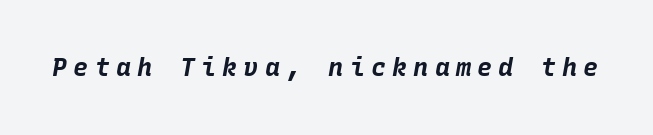
This rendering widens character spacing well past its baseline value. Check the space under the baseline: it is left empty. Strong, thick strokes mark this as bold type. This sample uses an oblique cut, with every glyph tilted off the vertical.
